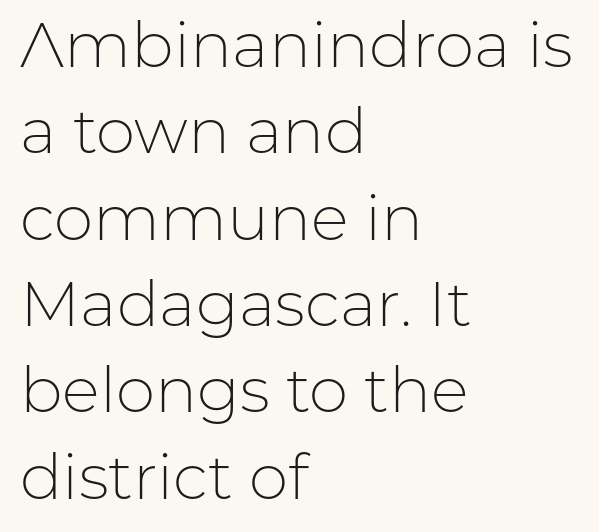
Reading down the column, the eye jumps a familiar distance to each next line. Standard letterfit; no display-style spreading of the glyphs. If you drew a line through each stem, it would be perfectly vertical. In CSS terms this would be text-align: left.
